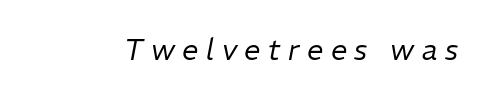
The image shows 29 px regular-weight type, italic (leaning right); set unusually wide letter spacing (+0.26 em), not underlined; low stroke contrast and a medium x-height.
